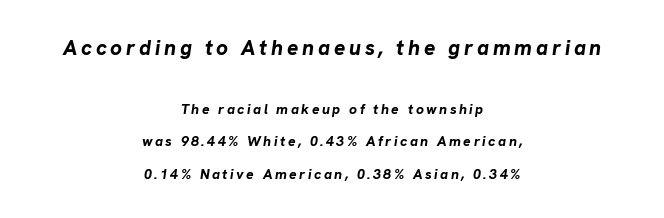
Q: Is the text bold? A: Yes.
Q: Is the text italic (slanted)? A: Yes, it leans right by about 8 degrees.
Q: Is the text underlined? A: No.
Q: How is the paragraph aligned? A: Centered.
Q: Is the spacing between lines tight, normal or loose? A: Loose.
Q: Which block of text is set in a larger size, the first (top) or the second (bottom)? A: The first (top) one.
